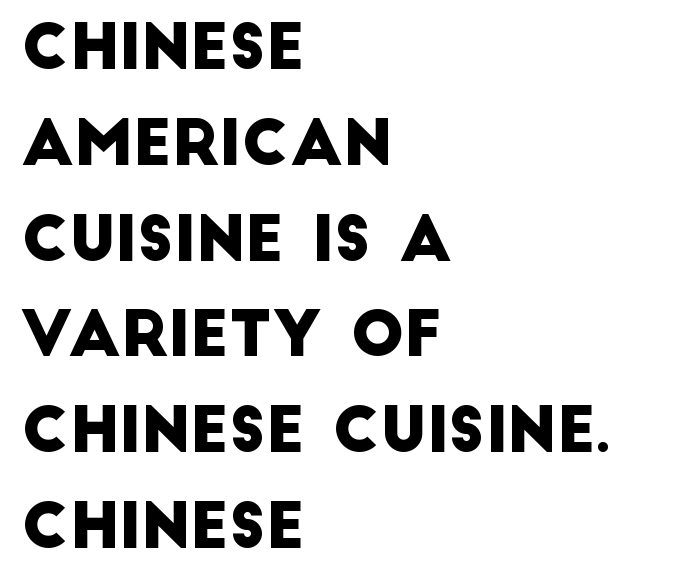
Q: Is the typeface a serif or a sans-serif typeface? A: Sans-serif.
Q: Is the text underlined? A: No.
Q: How is the paragraph aligned? A: Left-aligned.
Q: Is the spacing between letters normal or unusually wide? A: Normal.
Q: Is the spacing between lines tight, normal or loose? A: Normal.
Q: Width (condensed, normal, or wide)? A: Normal.
Q: Stroke contrast? A: Low.
Q: x-height? A: Large.
Q: Monospaced? A: No.
